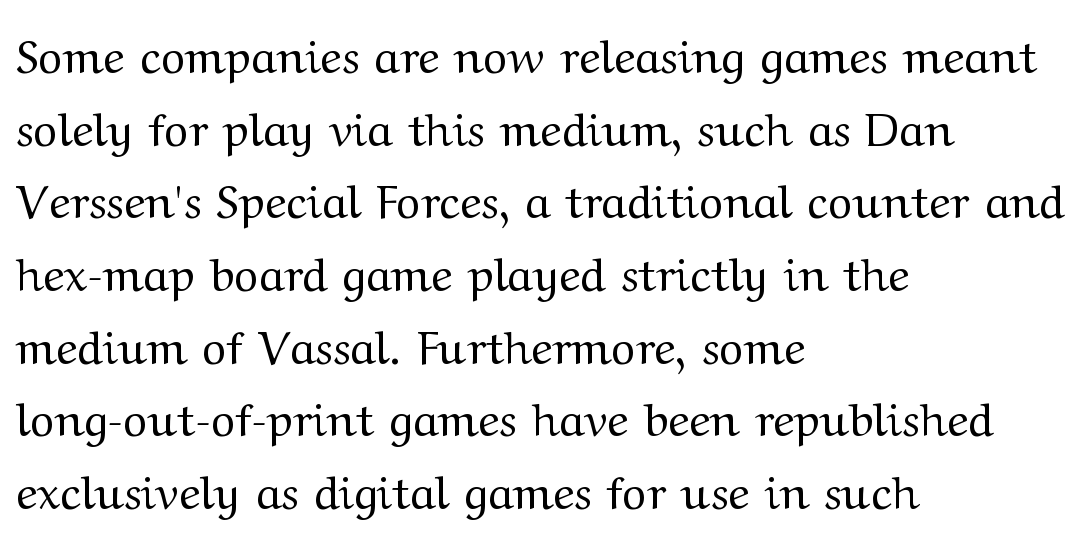
The image shows 46 px regular-weight, wide serif type, upright; set left-aligned, normal line spacing (1.58x), normal letter spacing, not underlined; medium stroke contrast and a medium x-height.
